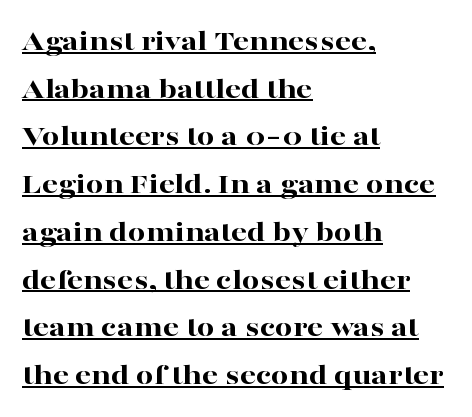
Typeset ragged right — the left edge is the straight one. Old-style or modern, the face here clearly has serifs. If you drew a line through each stem, it would be perfectly vertical. Here the glyphs are tracked normally, forming tight word shapes. Quick note: underline on.
